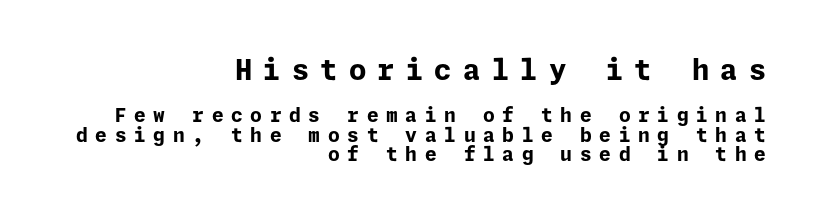
{"serif": "no", "italic": "no", "bold": "yes", "weight": "bold", "width": "normal", "stroke_contrast": "low", "x_height": "medium", "underline": "no", "align": "right", "line_spacing": "tight", "line_spacing_ratio": 1.03, "letter_spacing": "wide", "letter_spacing_em": 0.4, "larger_block": "first", "size_ratio": 1.47, "glyph_px": 28}
